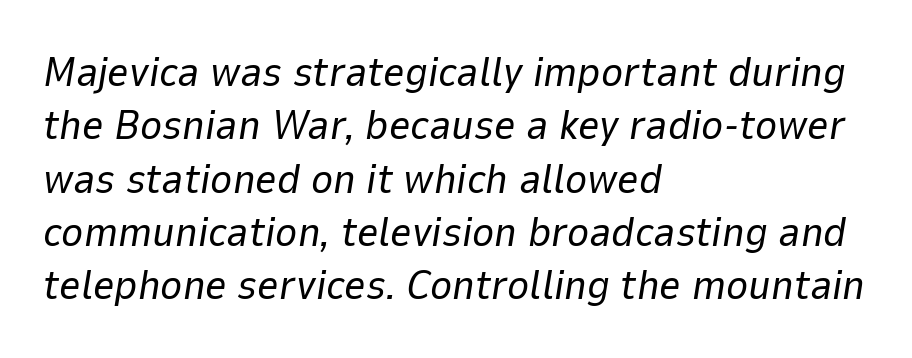
Q: Is the text bold? A: No.
Q: Is the text italic (slanted)? A: Yes, it leans right by about 9 degrees.
Q: Is the text underlined? A: No.
Q: How is the paragraph aligned? A: Left-aligned.
Q: Is the spacing between letters normal or unusually wide? A: Normal.
Q: Is the spacing between lines tight, normal or loose? A: Normal.
Q: Width (condensed, normal, or wide)? A: Normal.
Q: Stroke contrast? A: Low.
Q: x-height? A: Medium.
Q: Monospaced? A: No.
